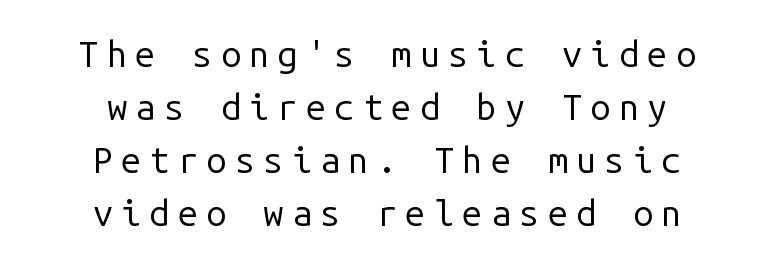
The image shows 36 px regular-weight sans-serif type, upright, monospaced; set centered, normal line spacing (1.47x), unusually wide letter spacing (+0.23 em), not underlined; low stroke contrast and a medium x-height.
